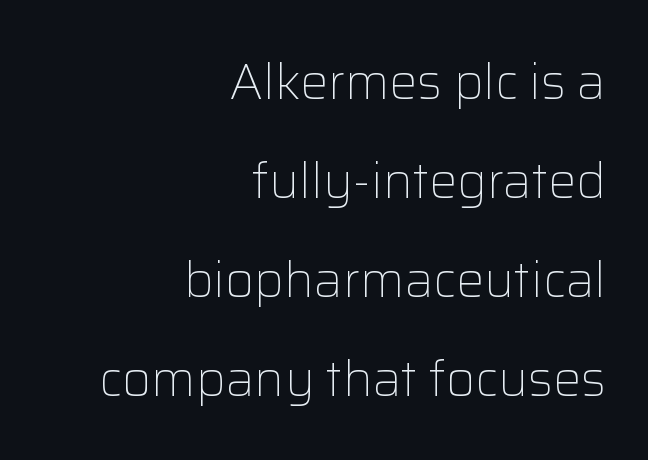
When letters stand straight like this, we call the style roman or upright. The paragraph shown leans on its right margin. The designer dialed line spacing up above the default. The space directly below the letters is spotless.
